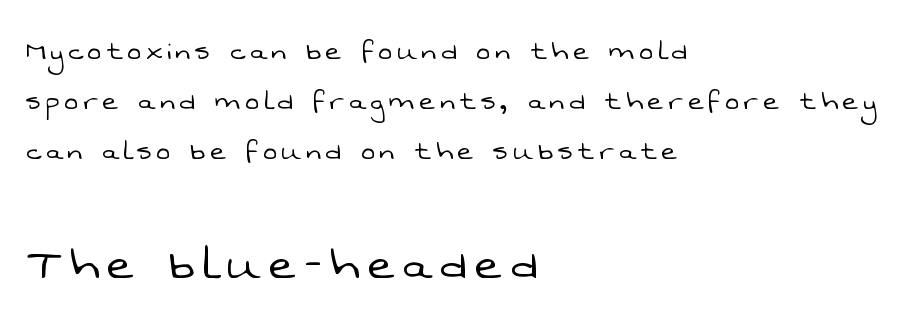
The image shows 57 px light sans-serif type; set left-aligned, normal line spacing (1.52x), not underlined; the second (bottom) block is 1.73x larger; low stroke contrast and a medium x-height.
